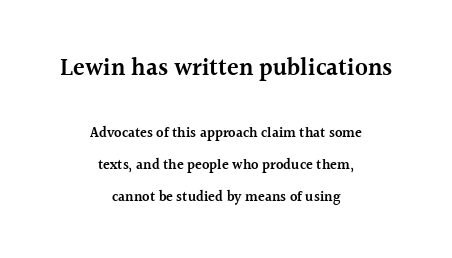
Only glyphs here, with clear space below each row. The face used here is a semibold: visibly heavier than regular, lighter than bold. The line-height multiplier appears high, well above default. A typesetter would mark this as roman, not italic. Top chunk: large. Bottom chunk: small.
